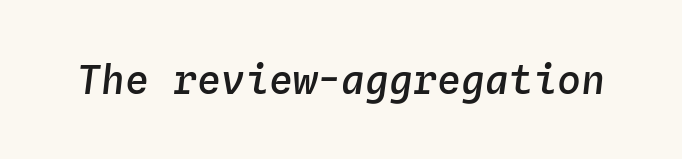
{"italic": "yes", "lean": "right", "slant_degrees": 4, "bold": "semi", "weight": "semibold", "width": "normal", "stroke_contrast": "low", "x_height": "medium", "monospaced": "yes", "underline": "no", "letter_spacing": "normal", "letter_spacing_em": 0.0, "glyph_px": 40}
